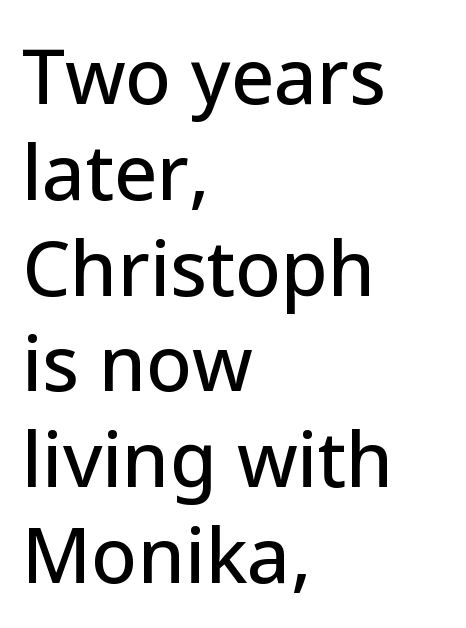
{"serif": "no", "italic": "no", "width": "normal", "stroke_contrast": "low", "x_height": "medium", "monospaced": "no", "underline": "no", "align": "left", "line_spacing": "normal", "line_spacing_ratio": 1.26, "letter_spacing": "normal", "letter_spacing_em": 0.0, "glyph_px": 76}
